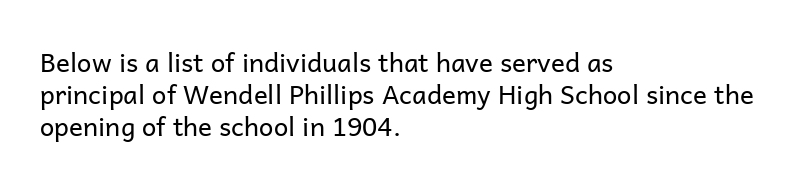
The passage shown is not underscored anywhere. Words appear dense and cohesive because spacing is normal. Alignment: flush left. Unlike italic type, these characters show no tilt at all.
